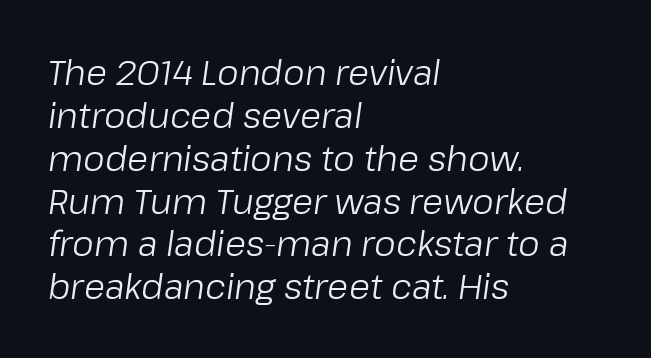
The image shows 34 px regular-weight type, italic (leaning right); set left-aligned, normal line spacing (1.26x), normal letter spacing, not underlined; low stroke contrast and a medium x-height.
